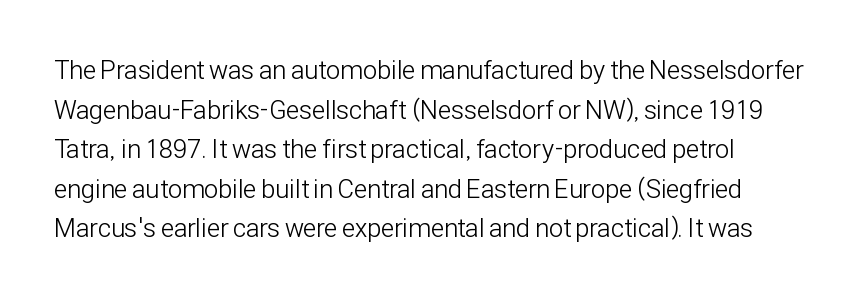
The image shows 26 px text type, upright; set left-aligned, normal line spacing (1.52x), normal letter spacing, not underlined.
